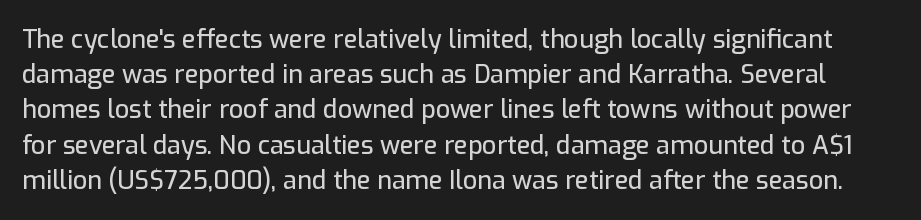
Q: Is the text italic (slanted)? A: No, it is upright.
Q: Is the text underlined? A: No.
Q: Is the spacing between letters normal or unusually wide? A: Normal.
Q: Is the spacing between lines tight, normal or loose? A: Normal.
